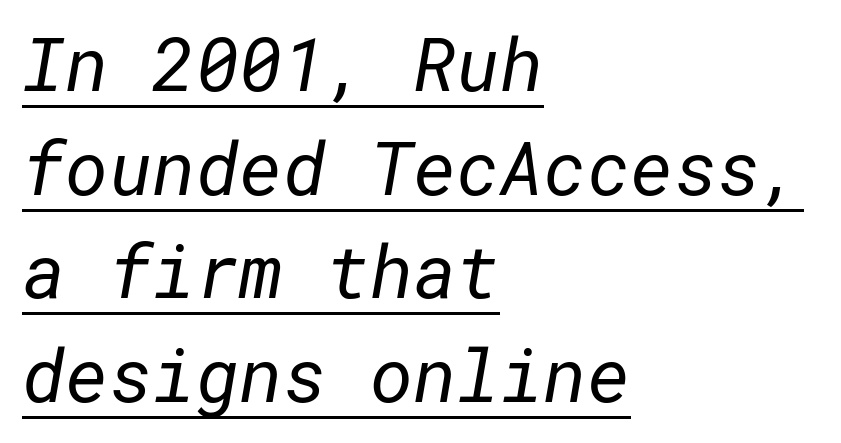
The image shows 74 px regular-weight sans-serif type; set left-aligned, normal line spacing (1.4x), normal letter spacing, underlined; low stroke contrast and a medium x-height.
